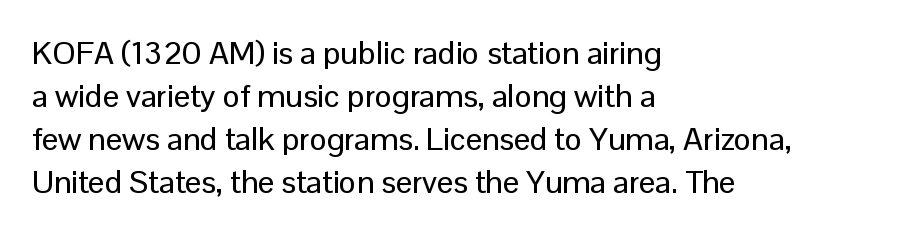
Q: Is the text italic (slanted)? A: No, it is upright.
Q: Is the typeface a serif or a sans-serif typeface? A: Sans-serif.
Q: Is the text underlined? A: No.
Q: How is the paragraph aligned? A: Left-aligned.
Q: Is the spacing between letters normal or unusually wide? A: Normal.
Q: Is the spacing between lines tight, normal or loose? A: Normal.
Q: Width (condensed, normal, or wide)? A: Normal.
Q: Stroke contrast? A: Low.
Q: x-height? A: Medium.
Q: Monospaced? A: No.
